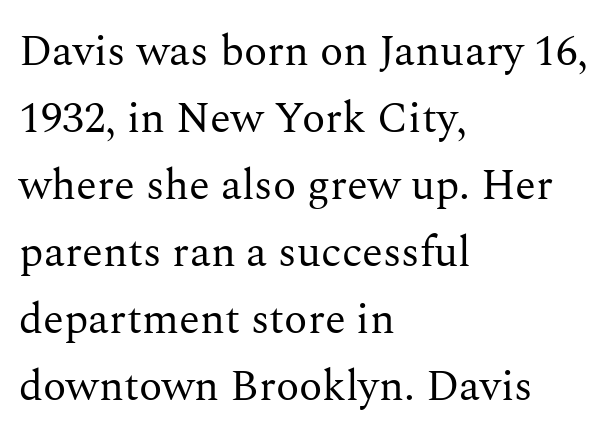
{"serif": "yes", "italic": "no", "bold": "no", "weight": "regular", "width": "normal", "stroke_contrast": "medium", "x_height": "medium", "monospaced": "no", "underline": "no", "align": "left", "line_spacing": "normal", "line_spacing_ratio": 1.56, "letter_spacing": "normal", "letter_spacing_em": 0.0, "glyph_px": 43}
